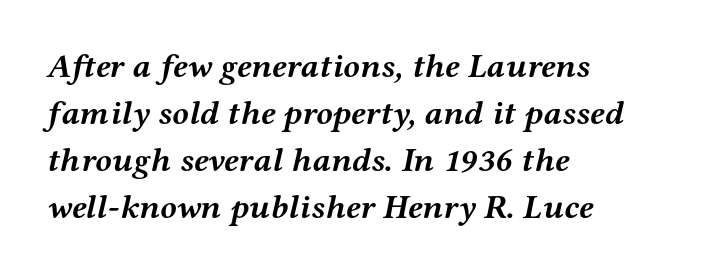
The image shows 34 px semibold, wide serif type, italic (leaning right); set left-aligned, normal line spacing (1.38x), normal letter spacing, not underlined; medium stroke contrast and a medium x-height.
